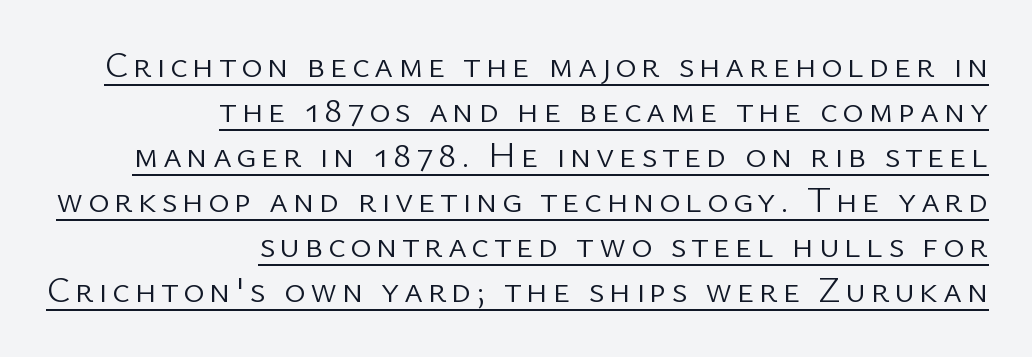
The image shows 36 px light sans-serif type, upright; set right-aligned, normal line spacing (1.25x), underlined; low stroke contrast and a medium x-height.
